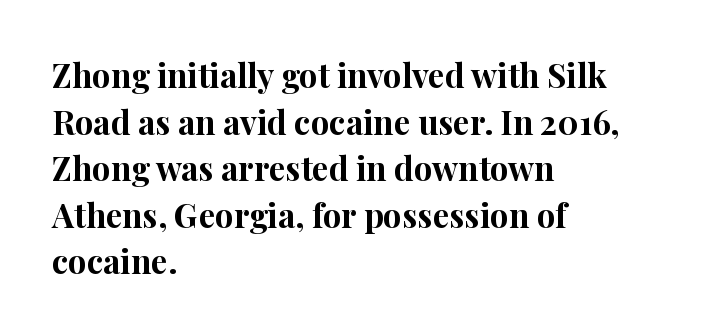
The image shows 33 px bold serif type, upright; set left-aligned, normal line spacing (1.41x), normal letter spacing, not underlined; high stroke contrast and a medium x-height.
